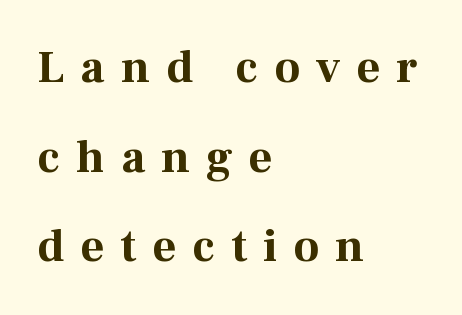
{"serif": "yes", "italic": "no", "bold": "yes", "weight": "bold", "width": "normal", "stroke_contrast": "medium", "x_height": "medium", "monospaced": "no", "underline": "no", "align": "left", "line_spacing": "loose", "line_spacing_ratio": 1.95, "letter_spacing": "wide", "letter_spacing_em": 0.35, "glyph_px": 46}
